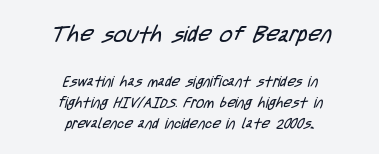
Q: Is the text bold? A: No.
Q: Is the text underlined? A: No.
Q: How is the paragraph aligned? A: Centered.
Q: Is the spacing between letters normal or unusually wide? A: Normal.
Q: Is the spacing between lines tight, normal or loose? A: Normal.
Q: Which block of text is set in a larger size, the first (top) or the second (bottom)? A: The first (top) one.
